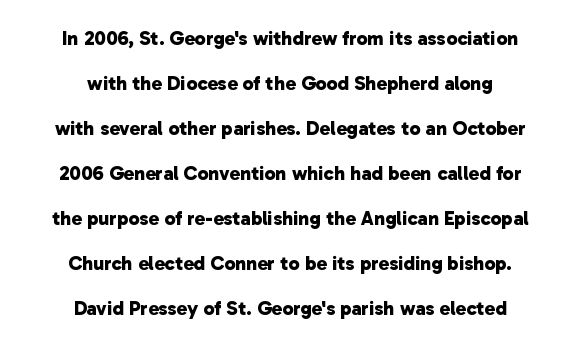
{"bold": "yes", "underline": "no", "align": "center", "line_spacing": "loose", "line_spacing_ratio": 2.25, "letter_spacing": "normal", "letter_spacing_em": 0.0, "glyph_px": 20}
